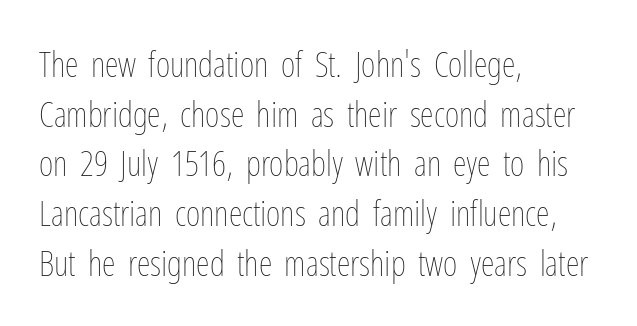
Every row of glyphs begins at an identical x-position on the left. You can tell it's not italic because the verticals are truly vertical. Is this a heavy cut? Hardly; it is regular or lighter. Reading down the column, the eye jumps a familiar distance to each next line. Words appear dense and cohesive because spacing is normal.
